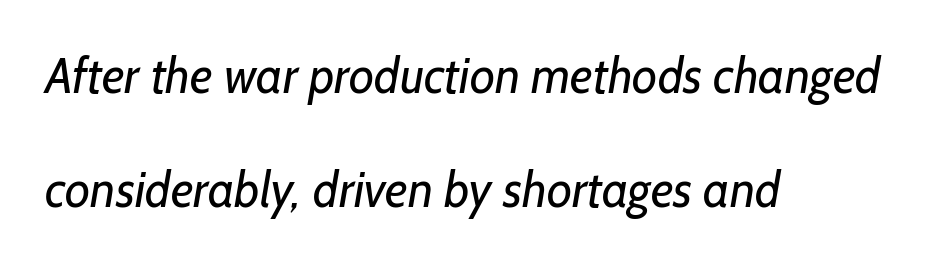
The image shows 49 px regular-weight sans-serif type; set left-aligned, loose line spacing (2.33x), normal letter spacing, not underlined; low stroke contrast and a medium x-height.
